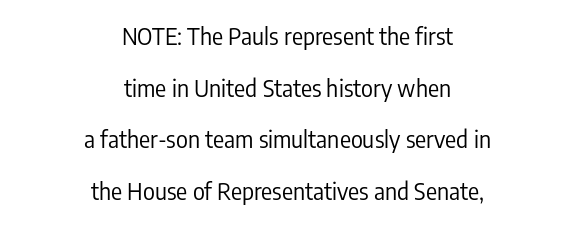
{"italic": "no", "bold": "no", "underline": "no", "align": "center", "line_spacing": "loose", "line_spacing_ratio": 2.24, "letter_spacing": "normal", "letter_spacing_em": 0.0, "glyph_px": 23}
